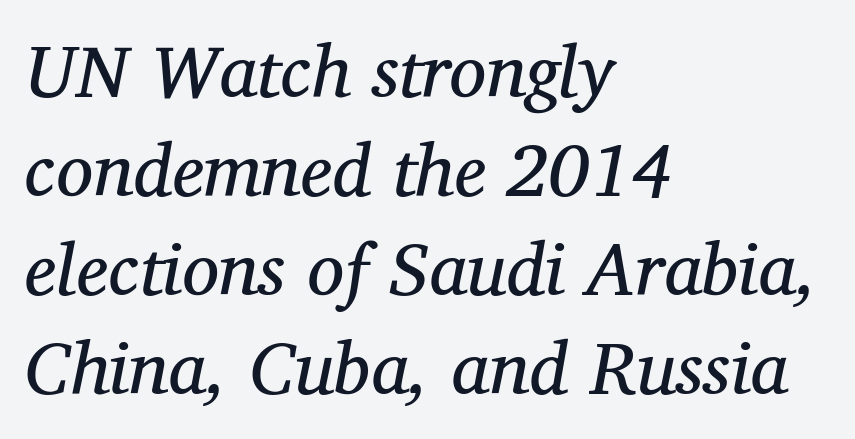
Q: Is the text bold? A: No.
Q: Is the text italic (slanted)? A: Yes, it leans right by about 12 degrees.
Q: Is the typeface a serif or a sans-serif typeface? A: Serif.
Q: Is the text underlined? A: No.
Q: How is the paragraph aligned? A: Left-aligned.
Q: Is the spacing between letters normal or unusually wide? A: Normal.
Q: Is the spacing between lines tight, normal or loose? A: Normal.
Q: Width (condensed, normal, or wide)? A: Normal.
Q: Stroke contrast? A: Medium.
Q: x-height? A: Medium.
Q: Monospaced? A: No.
